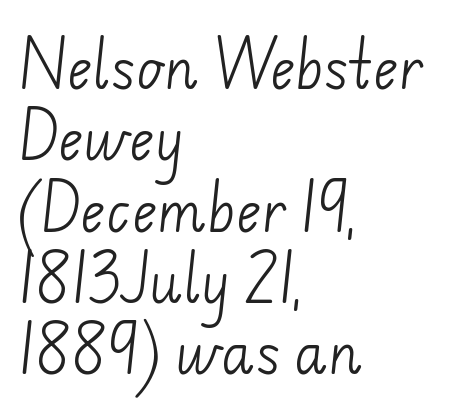
{"serif": "no", "bold": "no", "weight": "light", "width": "normal", "stroke_contrast": "low", "x_height": "small", "monospaced": "no", "underline": "no", "align": "left", "line_spacing": "normal", "line_spacing_ratio": 1.32, "letter_spacing": "normal", "letter_spacing_em": 0.0, "glyph_px": 54}
